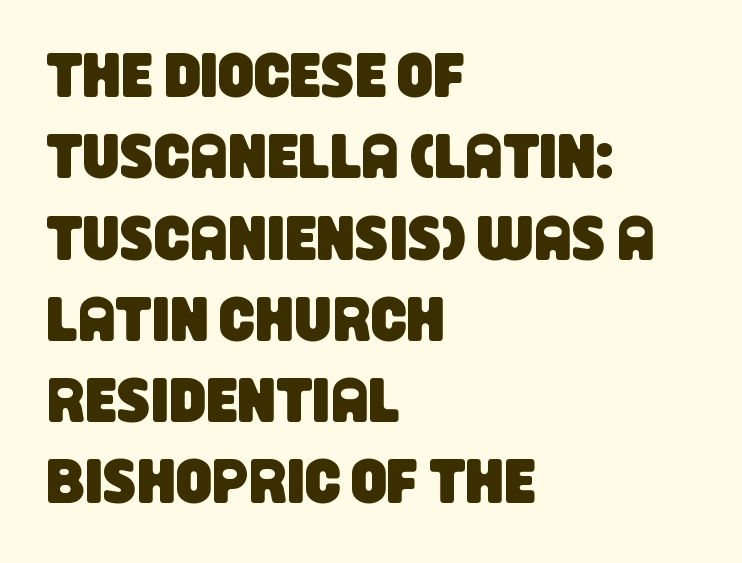
Q: Is the typeface a serif or a sans-serif typeface? A: Sans-serif.
Q: Is the text underlined? A: No.
Q: How is the paragraph aligned? A: Left-aligned.
Q: Is the spacing between letters normal or unusually wide? A: Normal.
Q: Is the spacing between lines tight, normal or loose? A: Normal.
Q: Width (condensed, normal, or wide)? A: Condensed.
Q: Stroke contrast? A: Low.
Q: x-height? A: Large.
Q: Monospaced? A: No.
